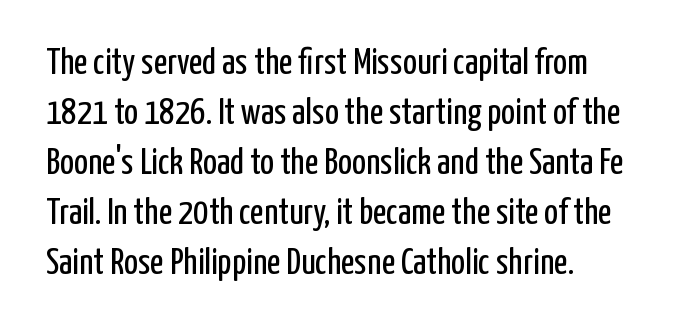
The image shows 37 px regular-weight, condensed sans-serif type, upright; set left-aligned, normal line spacing (1.35x), normal letter spacing, not underlined; low stroke contrast and a medium x-height.
